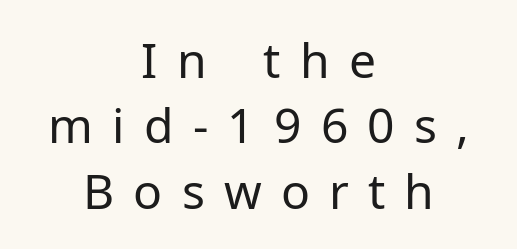
{"serif": "no", "italic": "no", "bold": "no", "weight": "regular", "width": "normal", "stroke_contrast": "low", "x_height": "medium", "monospaced": "no", "underline": "no", "align": "center", "line_spacing": "normal", "line_spacing_ratio": 1.36, "letter_spacing": "wide", "letter_spacing_em": 0.4, "glyph_px": 48}
